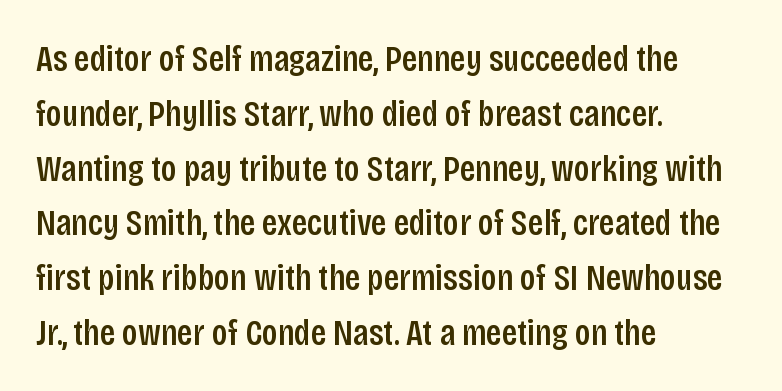
Q: Is the text italic (slanted)? A: No, it is upright.
Q: Is the typeface a serif or a sans-serif typeface? A: Sans-serif.
Q: Is the text underlined? A: No.
Q: How is the paragraph aligned? A: Left-aligned.
Q: Is the spacing between letters normal or unusually wide? A: Normal.
Q: Is the spacing between lines tight, normal or loose? A: Normal.
Q: Width (condensed, normal, or wide)? A: Condensed.
Q: Stroke contrast? A: Low.
Q: x-height? A: Large.
Q: Monospaced? A: No.
